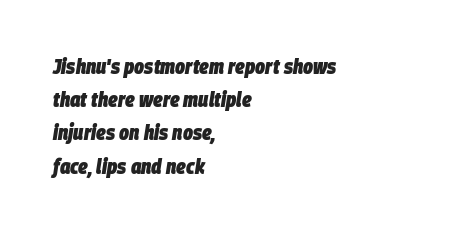
Italic: yes, the glyphs are oblique. A typesetter would call this leading conventional body-copy spacing. Horizontally, the lines are justified to the leading edge only. Nothing unusual about the tracking: characters are spaced as the font intends. Weight check: bold — yes, fully.
